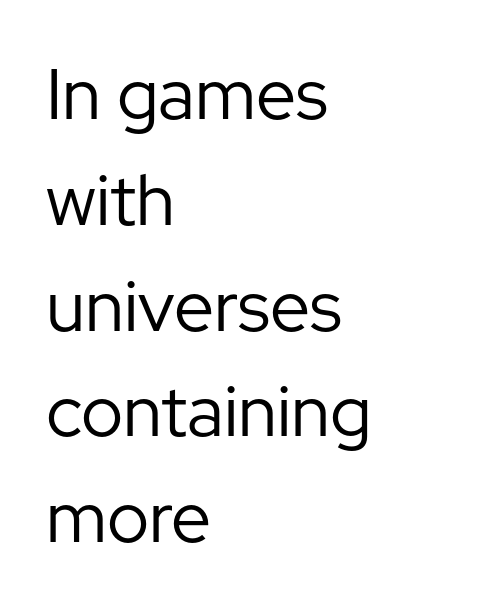
{"serif": "no", "italic": "no", "bold": "no", "weight": "regular", "width": "normal", "stroke_contrast": "low", "x_height": "medium", "monospaced": "no", "underline": "no", "align": "left", "line_spacing": "normal", "line_spacing_ratio": 1.49, "letter_spacing": "normal", "letter_spacing_em": 0.0, "glyph_px": 71}
